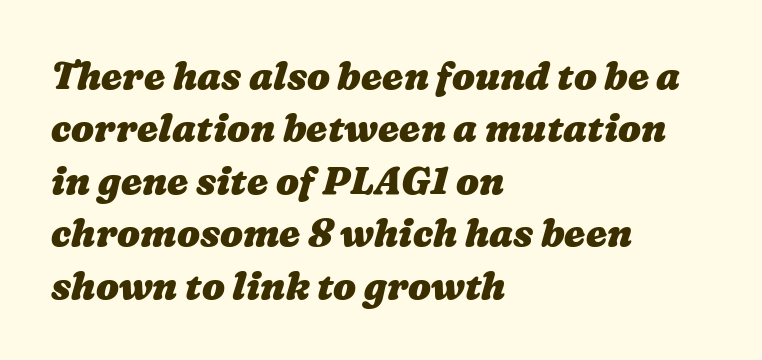
Varying glyph widths throughout — classic text-font behaviour. Which margin do the lines hug? The left one — the right edge is uneven. This is heavy type, rendered in bold. How are the letters spaced? Ordinarily, with no added tracking.
